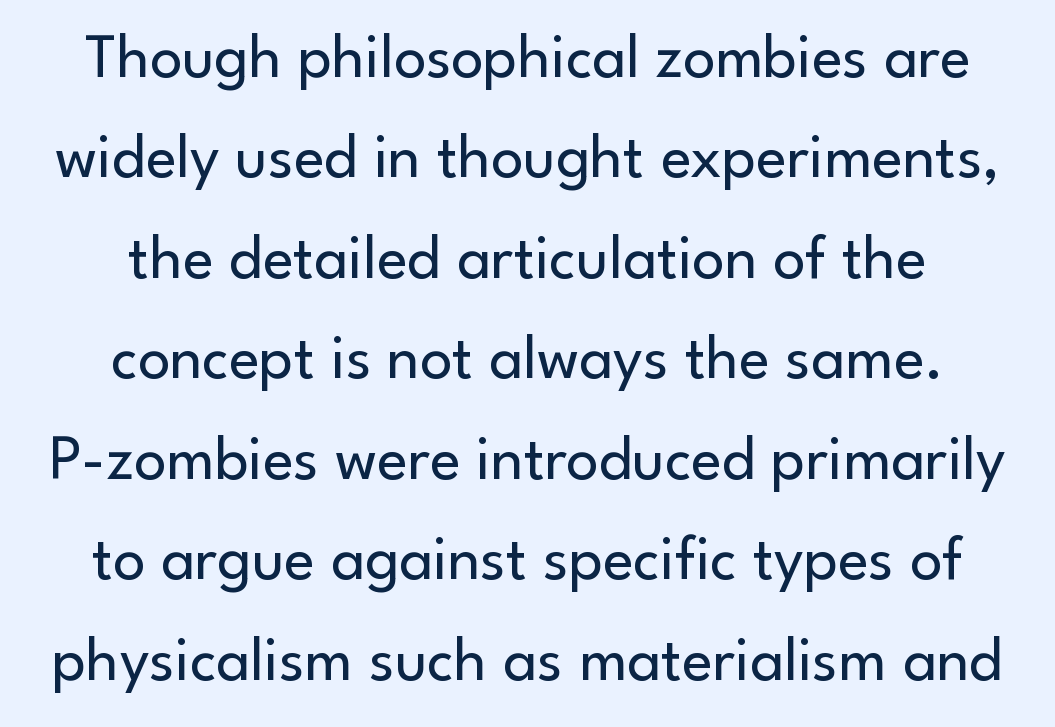
Bold? No — there's no thickening of the strokes. Compared with typical paragraphs, the rows here are spaced about the same. The face used here is proportionally spaced, like ordinary book or web type. The lines are quadded center. Observe the absence of serifs on each vertical stroke in this sample.
